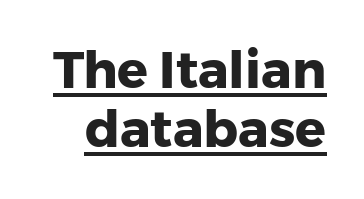
The image shows 51 px heavy sans-serif type, upright; set line spacing 1.16x, normal letter spacing, underlined; low stroke contrast and a medium x-height.
